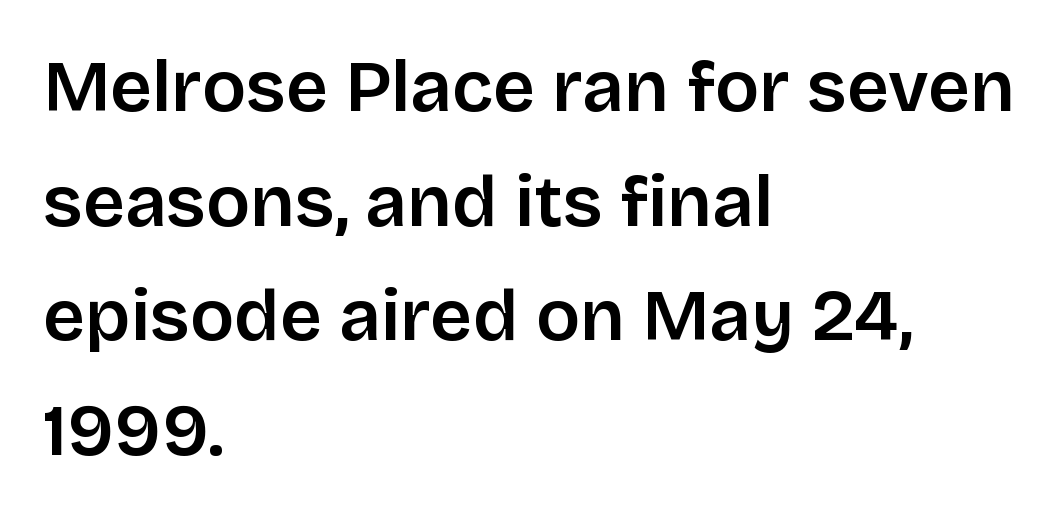
Clear beneath every line of the passage. No italicization has been applied; the sample stays upright. Its strokes are somewhat broadened, the hallmark of semibold type. Do the characters align in a grid? No, the font is proportional.
